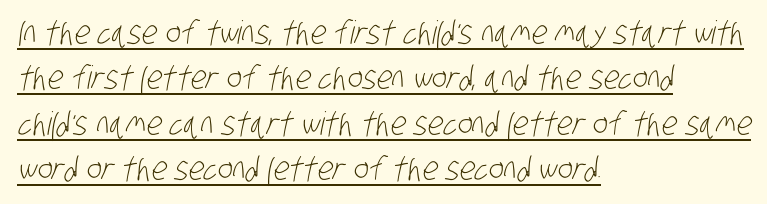
The image shows 32 px light, condensed sans-serif type; set left-aligned, normal line spacing (1.42x), normal letter spacing, underlined; low stroke contrast and a large x-height.
